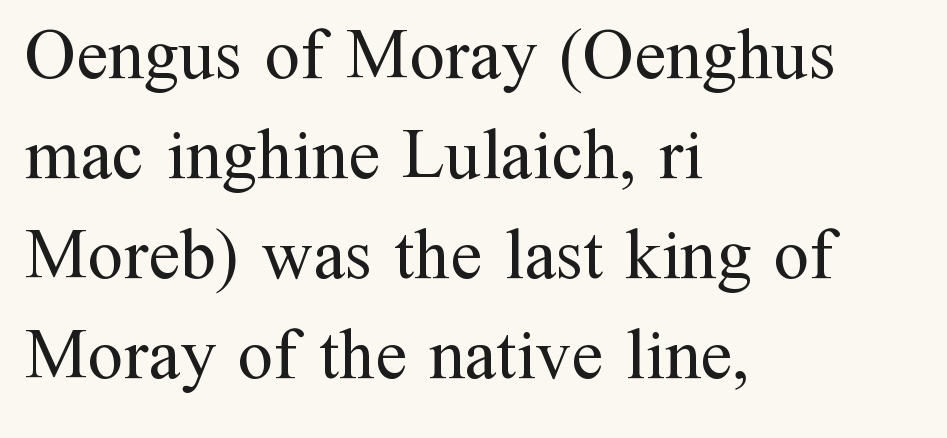
Successive baselines arrive at the customary interval. Each letter keeps its own natural width here, so spacing adapts to shape. The baseline area is clear. Font category for this specimen: serif.
